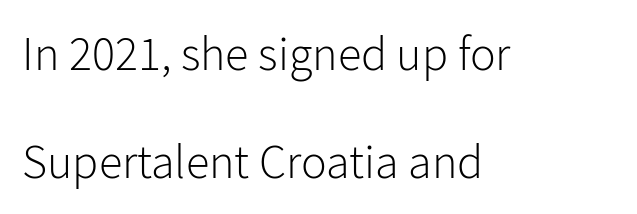
The image shows 48 px light sans-serif type, upright; set left-aligned, loose line spacing (2.24x), normal letter spacing, not underlined; low stroke contrast and a medium x-height.
